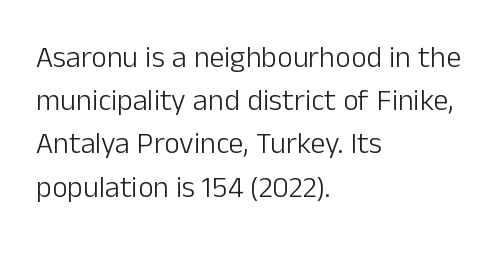
The image shows 30 px light sans-serif type, upright; set left-aligned, normal line spacing (1.44x), normal letter spacing, not underlined; low stroke contrast and a medium x-height.
